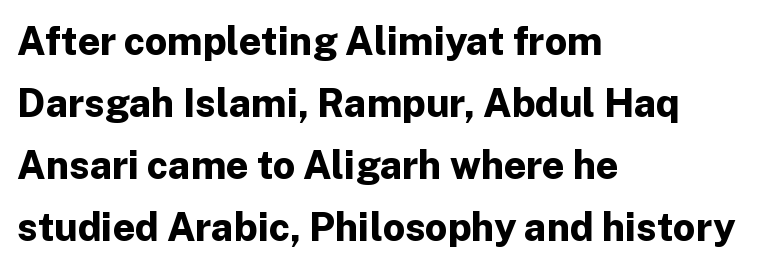
What stands out about the letter spacing? Nothing — it is the standard amount. The rendering shows plain stroke endings on the letterforms — a sans-serif design. Notice how the stems are strictly vertical — no italics here. Notice how thick the strokes are: this is what a full bold looks like. The space between consecutive lines is moderate.
